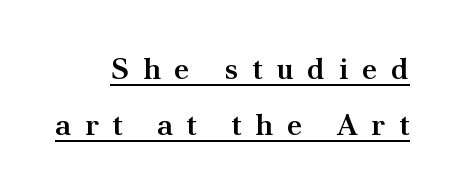
The letters are spread apart with noticeably loose tracking. A typographer would call this underscored text. The lettering stays uniformly vertical, giving the passage a roman look. A serif font was chosen for this passage. Varying glyph widths throughout — classic text-font behaviour. The rendering uses a semibold face; strokes are thickened but not to full bold.
